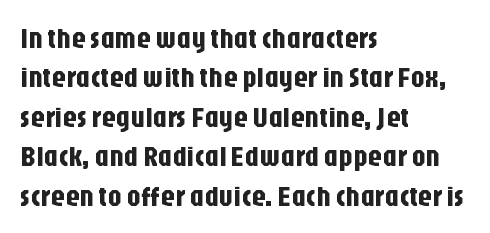
Q: Is the text italic (slanted)? A: No, it is upright.
Q: Is the typeface a serif or a sans-serif typeface? A: Sans-serif.
Q: Is the text underlined? A: No.
Q: How is the paragraph aligned? A: Left-aligned.
Q: Is the spacing between letters normal or unusually wide? A: Normal.
Q: Is the spacing between lines tight, normal or loose? A: Normal.
Q: Width (condensed, normal, or wide)? A: Condensed.
Q: Stroke contrast? A: Low.
Q: x-height? A: Large.
Q: Monospaced? A: No.
